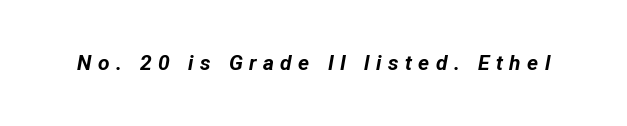
The image shows 21 px bold type, italic (leaning right); set unusually wide letter spacing (+0.31 em), not underlined.
